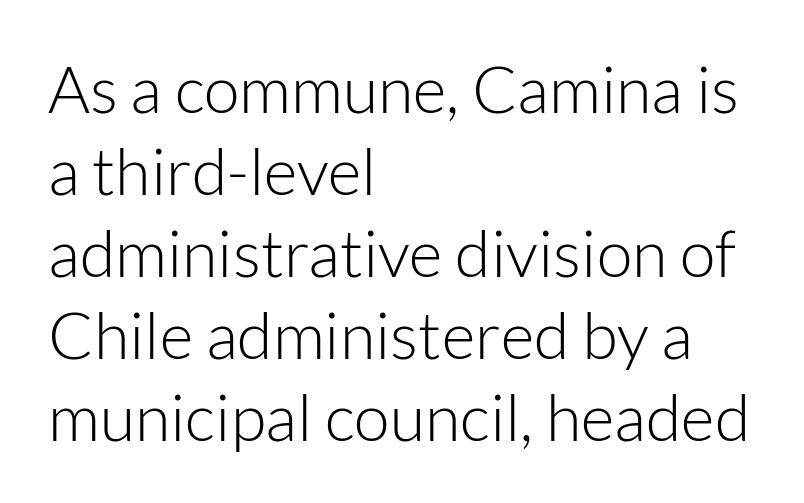
Q: Is the text bold? A: No.
Q: Is the text italic (slanted)? A: No, it is upright.
Q: Is the typeface a serif or a sans-serif typeface? A: Sans-serif.
Q: Is the text underlined? A: No.
Q: How is the paragraph aligned? A: Left-aligned.
Q: Is the spacing between letters normal or unusually wide? A: Normal.
Q: Is the spacing between lines tight, normal or loose? A: Normal.
Q: Width (condensed, normal, or wide)? A: Normal.
Q: Stroke contrast? A: Low.
Q: x-height? A: Medium.
Q: Monospaced? A: No.
